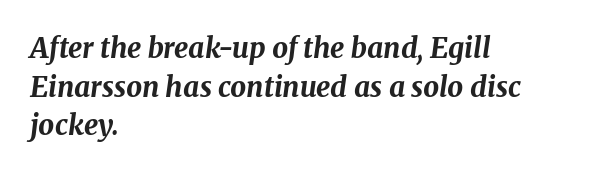
The image shows 28 px bold type, italic (leaning right); set left-aligned, normal line spacing (1.38x), normal letter spacing, not underlined; medium stroke contrast and a medium x-height.
